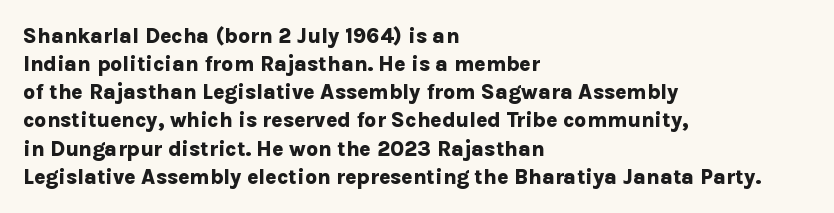
{"italic": "no", "bold": "yes", "underline": "no", "align": "left", "line_spacing": "normal", "line_spacing_ratio": 1.34, "letter_spacing": "normal", "letter_spacing_em": 0.0, "glyph_px": 21}
